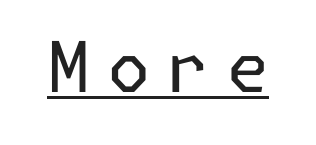
Q: Is the text bold? A: No.
Q: Is the text italic (slanted)? A: No, it is upright.
Q: Is the typeface a serif or a sans-serif typeface? A: Sans-serif.
Q: Is the text underlined? A: Yes.
Q: Is the spacing between letters normal or unusually wide? A: Unusually wide.
Q: Width (condensed, normal, or wide)? A: Normal.
Q: Stroke contrast? A: Low.
Q: x-height? A: Medium.
